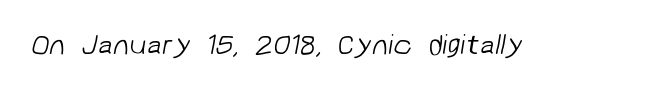
The image shows 29 px light sans-serif type; set normal letter spacing, not underlined; low stroke contrast and a medium x-height.
